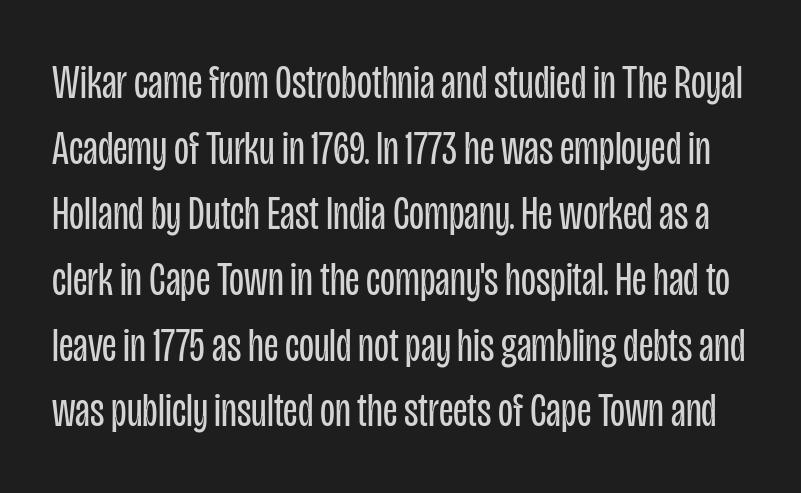
{"serif": "no", "italic": "no", "bold": "no", "weight": "regular", "width": "condensed", "stroke_contrast": "low", "x_height": "large", "monospaced": "no", "underline": "no", "line_spacing": "normal", "line_spacing_ratio": 1.34, "letter_spacing": "normal", "letter_spacing_em": 0.0, "glyph_px": 49}
